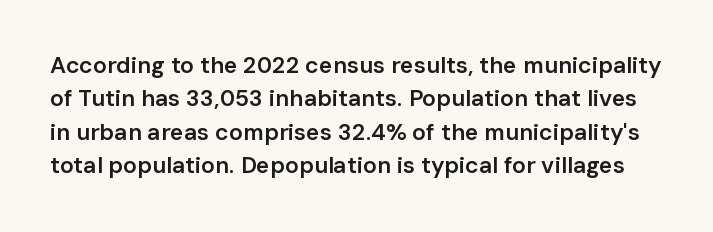
Q: Is the text bold? A: Semi-bold.
Q: Is the text italic (slanted)? A: No, it is upright.
Q: Is the text underlined? A: No.
Q: Is the spacing between letters normal or unusually wide? A: Normal.
Q: Is the spacing between lines tight, normal or loose? A: Normal.
